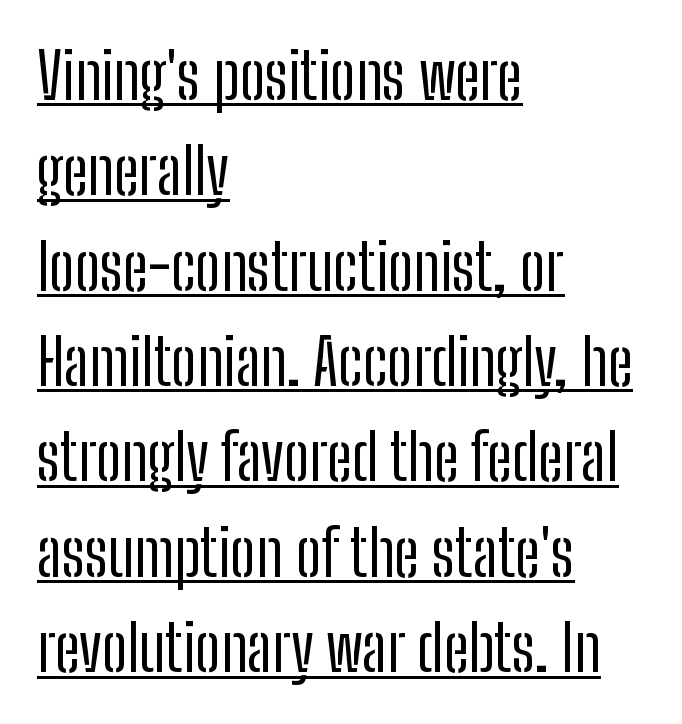
Q: Is the text bold? A: No.
Q: Is the text italic (slanted)? A: No, it is upright.
Q: Is the typeface a serif or a sans-serif typeface? A: Sans-serif.
Q: Is the text underlined? A: Yes.
Q: How is the paragraph aligned? A: Left-aligned.
Q: Is the spacing between letters normal or unusually wide? A: Normal.
Q: Is the spacing between lines tight, normal or loose? A: Normal.
Q: Width (condensed, normal, or wide)? A: Condensed.
Q: Stroke contrast? A: Low.
Q: x-height? A: Medium.
Q: Monospaced? A: No.
